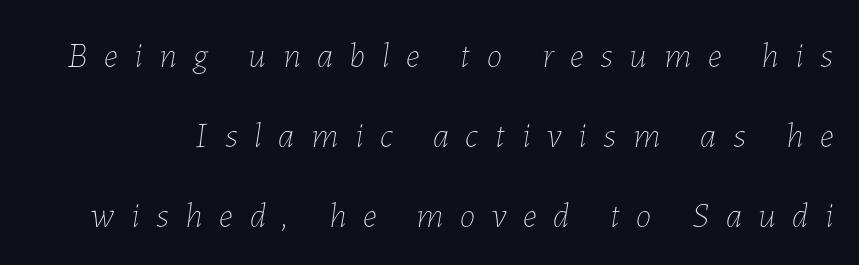
The image shows 35 px thin type, italic (leaning right); set loose line spacing (2.29x), unusually wide letter spacing (+0.48 em), not underlined; low stroke contrast and a medium x-height.
